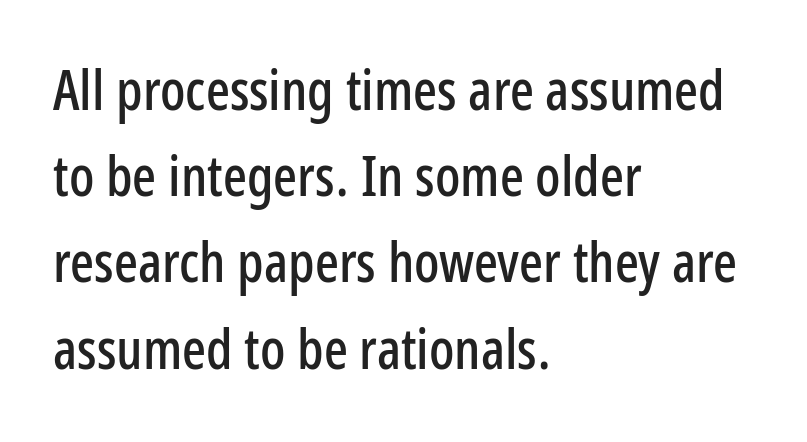
The image shows 56 px condensed sans-serif type, upright; set left-aligned, normal line spacing (1.54x), normal letter spacing, not underlined; low stroke contrast and a medium x-height.
